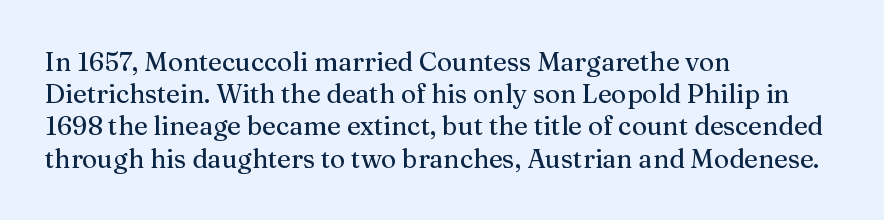
You could call the tracking neutral — neither tight nor loose. Posture: upright roman. Which margin do the lines hug? The left one — the right edge is uneven. Decoration check: the copy has no underline.
